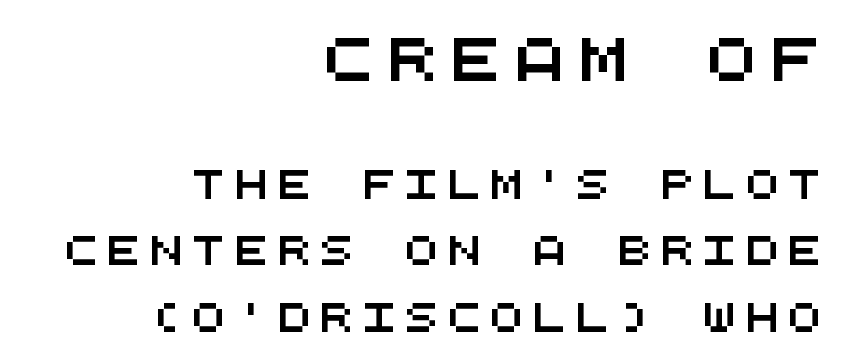
{"serif": "no", "width": "wide", "stroke_contrast": "medium", "x_height": "large", "monospaced": "yes", "underline": "no", "align": "right", "line_spacing": "loose", "line_spacing_ratio": 2.38, "letter_spacing": "wide", "letter_spacing_em": 0.32, "larger_block": "first", "size_ratio": 1.5, "glyph_px": 42}
